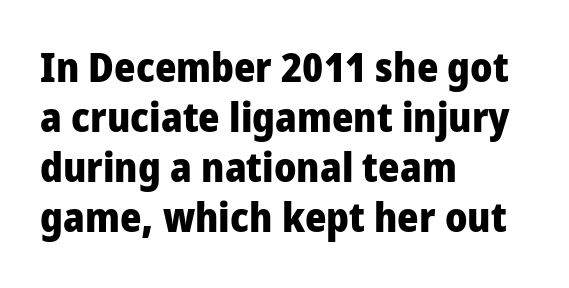
The image shows 41 px heavy, condensed sans-serif type, upright; set left-aligned, line spacing 1.22x, normal letter spacing, not underlined; low stroke contrast and a large x-height.
